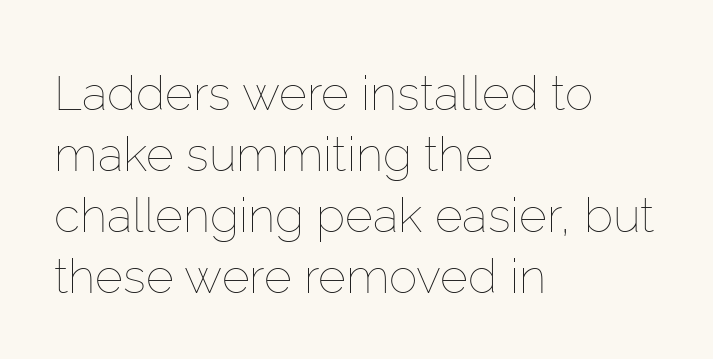
{"italic": "no", "bold": "no", "weight": "thin", "width": "normal", "stroke_contrast": "low", "x_height": "medium", "monospaced": "no", "underline": "no", "align": "left", "line_spacing": "normal", "line_spacing_ratio": 1.27, "letter_spacing": "normal", "letter_spacing_em": 0.0, "glyph_px": 48}
